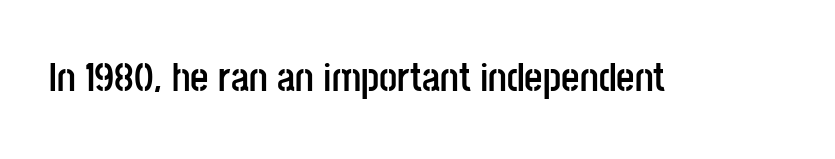
The image shows 40 px semibold, condensed sans-serif type, upright; set normal letter spacing, not underlined; low stroke contrast and a large x-height.
